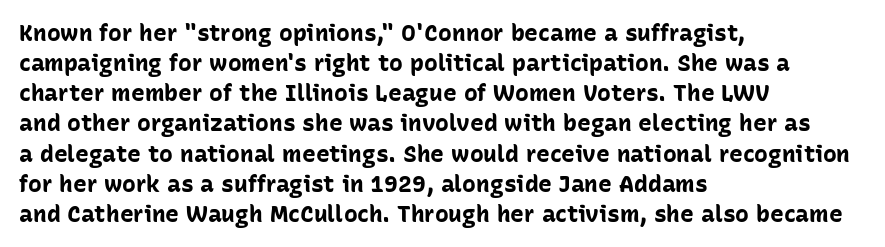
Does extra space separate the letters? No, they use regular spacing. The passage is arranged the way most books set body copy — flush left. Successive baselines arrive at the customary interval. Posture: upright roman. Is the type bold? Yes — the strokes are clearly thick and heavy.
